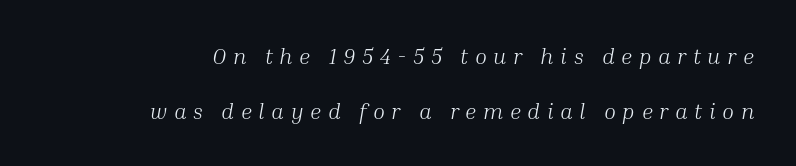
Type without underlining. It's the slanting kind of type. Students, note that the glyphs here are deliberately spaced far apart. The rendering uses a large line-height, opening up the rows. Stem width sits at or under what a default text font uses. Horizontal alignment here is rightward, an uncommon choice for prose.
